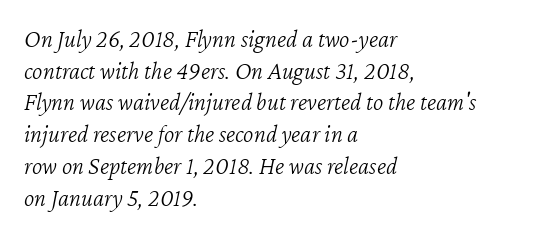
Q: Is the text bold? A: No.
Q: Is the text italic (slanted)? A: Yes, it leans right by about 12 degrees.
Q: Is the text underlined? A: No.
Q: How is the paragraph aligned? A: Left-aligned.
Q: Is the spacing between letters normal or unusually wide? A: Normal.
Q: Is the spacing between lines tight, normal or loose? A: Normal.
